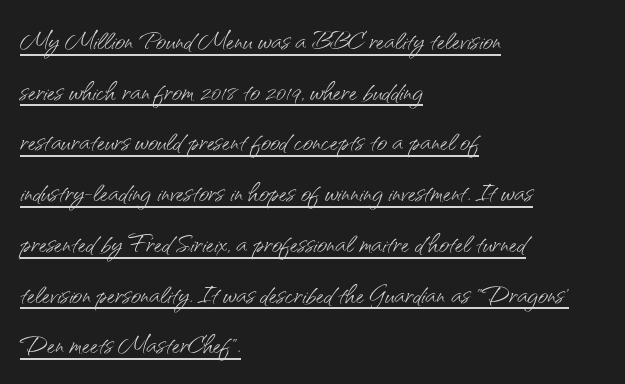
The image shows 35 px light sans-serif type; set left-aligned, normal line spacing (1.45x), normal letter spacing, underlined; medium stroke contrast and a small x-height.
